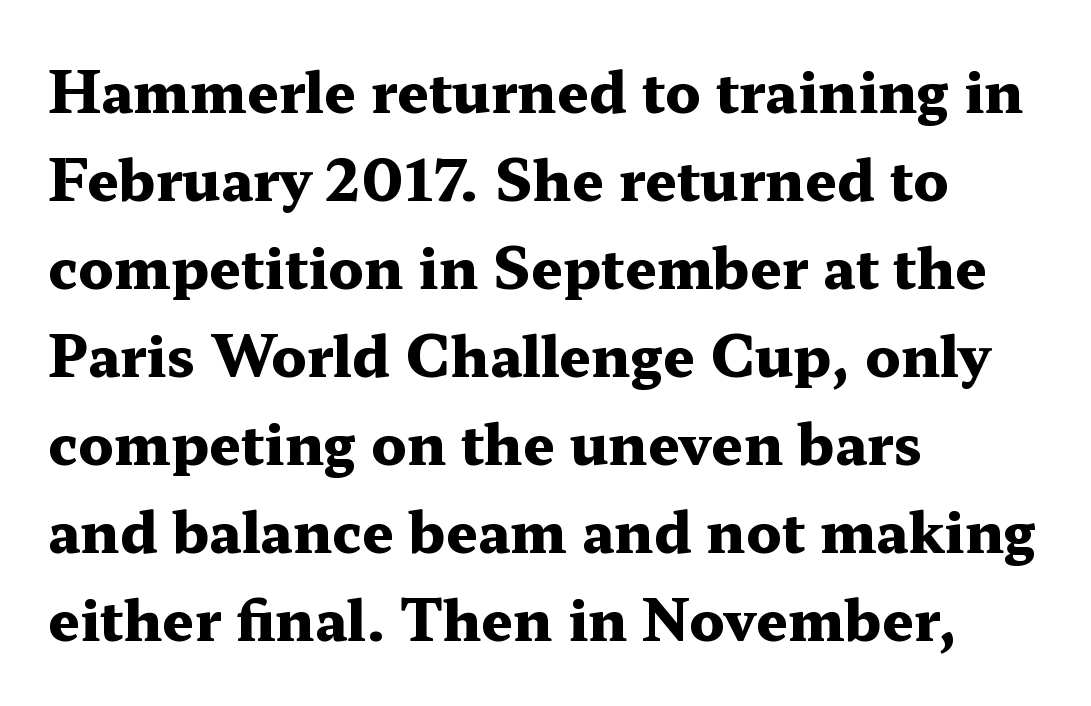
Q: Is the text bold? A: Yes.
Q: Is the text italic (slanted)? A: No, it is upright.
Q: Is the typeface a serif or a sans-serif typeface? A: Serif.
Q: Is the text underlined? A: No.
Q: How is the paragraph aligned? A: Left-aligned.
Q: Is the spacing between letters normal or unusually wide? A: Normal.
Q: Is the spacing between lines tight, normal or loose? A: Normal.
Q: Width (condensed, normal, or wide)? A: Wide.
Q: Stroke contrast? A: Medium.
Q: x-height? A: Medium.
Q: Monospaced? A: No.
